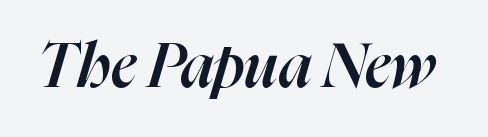
Does extra space separate the letters? No, they use regular spacing. The whole block is typeset with a tilt. Any mark beneath the type? The region is blank. Students, this is semibold: more ink than regular, less than bold.
